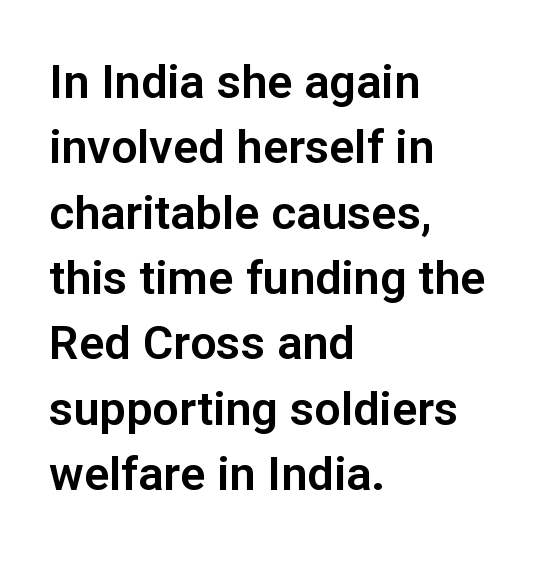
{"serif": "no", "italic": "no", "width": "normal", "stroke_contrast": "low", "x_height": "medium", "monospaced": "no", "underline": "no", "align": "left", "line_spacing": "normal", "line_spacing_ratio": 1.39, "letter_spacing": "normal", "letter_spacing_em": 0.0, "glyph_px": 47}
